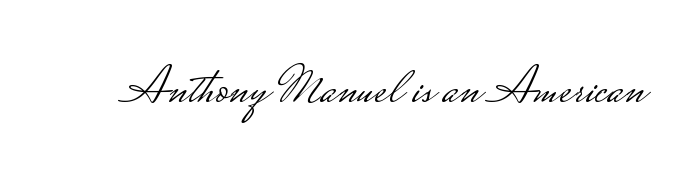
Q: Is the text bold? A: No.
Q: Is the text italic (slanted)? A: Yes.
Q: Is the typeface a serif or a sans-serif typeface? A: Sans-serif.
Q: Is the text underlined? A: No.
Q: Is the spacing between letters normal or unusually wide? A: Normal.
Q: Width (condensed, normal, or wide)? A: Wide.
Q: Stroke contrast? A: Low.
Q: Monospaced? A: No.
